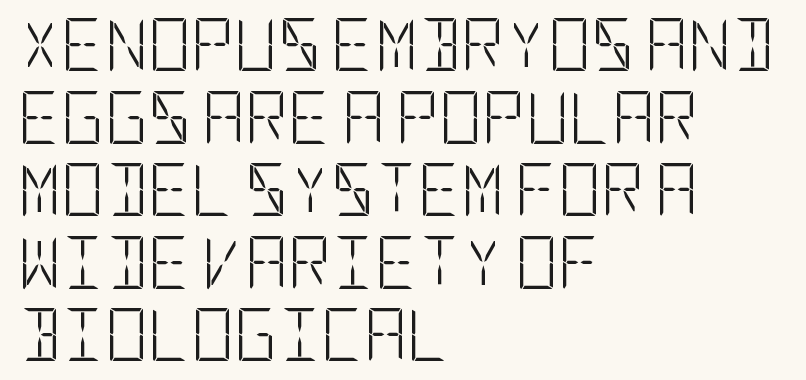
Q: Is the text bold? A: No.
Q: Is the text italic (slanted)? A: No, it is upright.
Q: Is the typeface a serif or a sans-serif typeface? A: Sans-serif.
Q: Is the text underlined? A: No.
Q: How is the paragraph aligned? A: Left-aligned.
Q: Is the spacing between letters normal or unusually wide? A: Normal.
Q: Is the spacing between lines tight, normal or loose? A: Normal.
Q: Width (condensed, normal, or wide)? A: Condensed.
Q: Stroke contrast? A: Low.
Q: x-height? A: Large.
